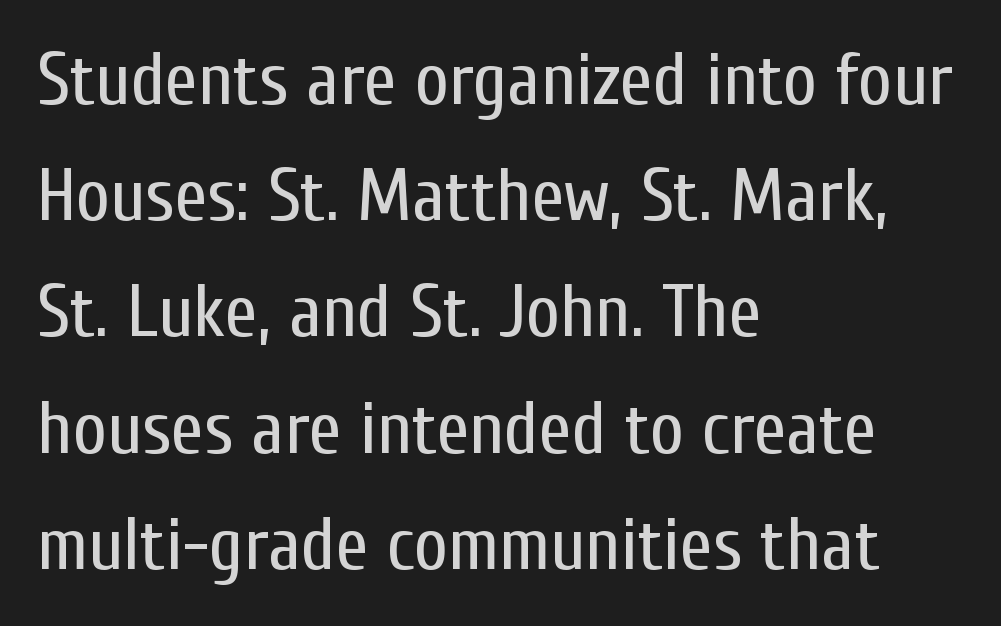
{"serif": "no", "italic": "no", "bold": "no", "weight": "regular", "width": "condensed", "stroke_contrast": "low", "x_height": "medium", "monospaced": "no", "underline": "no", "align": "left", "line_spacing": "normal", "line_spacing_ratio": 1.57, "letter_spacing": "normal", "letter_spacing_em": 0.0, "glyph_px": 74}
